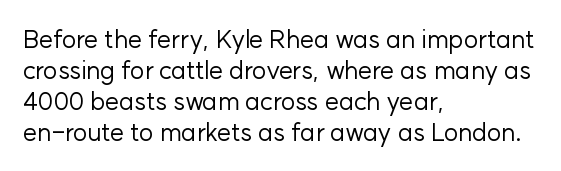
{"italic": "no", "bold": "no", "underline": "no", "align": "left", "line_spacing_ratio": 1.24, "letter_spacing": "normal", "letter_spacing_em": 0.0, "glyph_px": 25}
